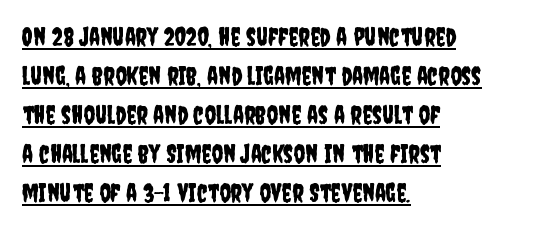
Q: Is the text italic (slanted)? A: No, it is upright.
Q: Is the text underlined? A: Yes.
Q: How is the paragraph aligned? A: Left-aligned.
Q: Is the spacing between letters normal or unusually wide? A: Normal.
Q: Is the spacing between lines tight, normal or loose? A: Normal.
